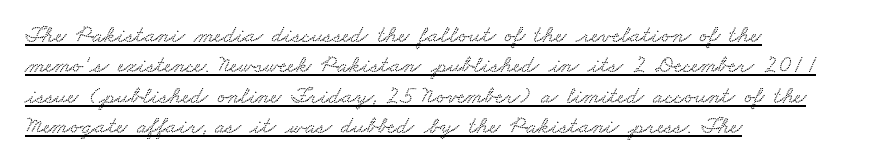
Q: Is the text underlined? A: Yes.
Q: How is the paragraph aligned? A: Left-aligned.
Q: Is the spacing between letters normal or unusually wide? A: Normal.
Q: Is the spacing between lines tight, normal or loose? A: Normal.
